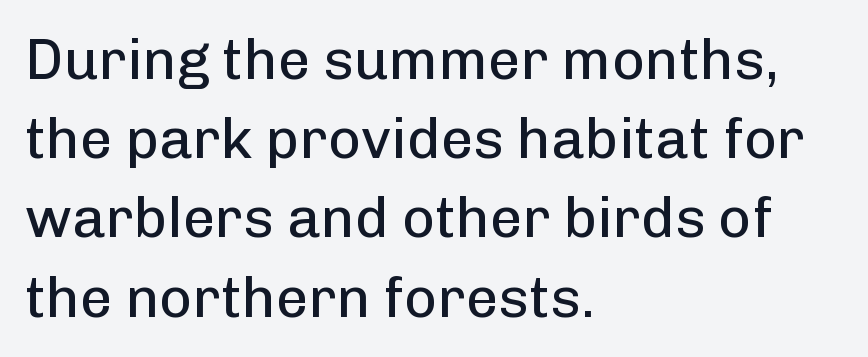
The image shows 57 px regular-weight sans-serif type, upright; set left-aligned, normal line spacing (1.39x), normal letter spacing, not underlined; low stroke contrast and a medium x-height.
